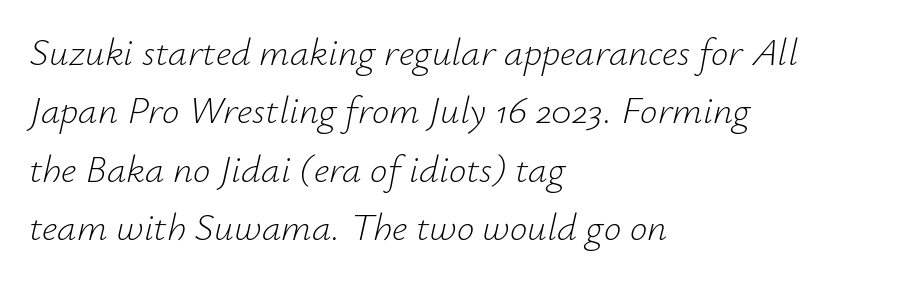
Q: Is the text bold? A: No.
Q: Is the text italic (slanted)? A: Yes, it leans right by about 12 degrees.
Q: Is the text underlined? A: No.
Q: How is the paragraph aligned? A: Left-aligned.
Q: Is the spacing between letters normal or unusually wide? A: Normal.
Q: Is the spacing between lines tight, normal or loose? A: Normal.
Q: Width (condensed, normal, or wide)? A: Normal.
Q: Stroke contrast? A: Low.
Q: x-height? A: Small.
Q: Monospaced? A: No.
